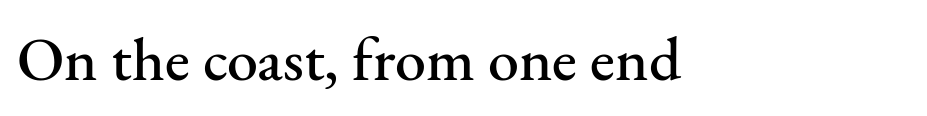
Unmarked baselines from the first word to the last. A classic flush-left, rag-right setting is used for this passage. Every character sits straight up, as roman type does. I'd call this a serif setting — the letters wear small feet.
